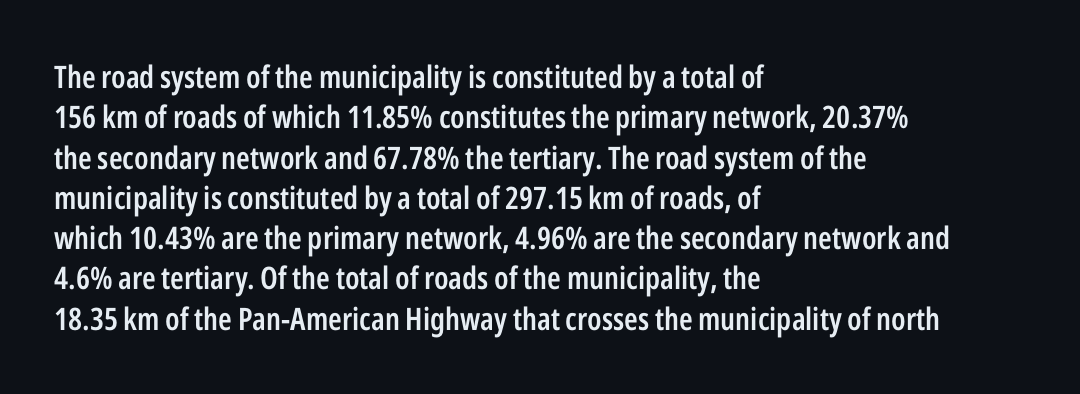
{"serif": "no", "italic": "no", "bold": "semi", "weight": "semibold", "width": "condensed", "stroke_contrast": "low", "x_height": "medium", "monospaced": "no", "underline": "no", "align": "left", "line_spacing": "normal", "line_spacing_ratio": 1.3, "letter_spacing": "normal", "letter_spacing_em": 0.0, "glyph_px": 31}
